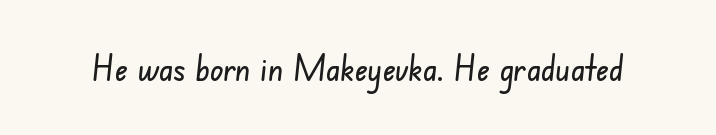
The image shows 35 px condensed sans-serif type; set normal letter spacing, not underlined; low stroke contrast and a small x-height.
